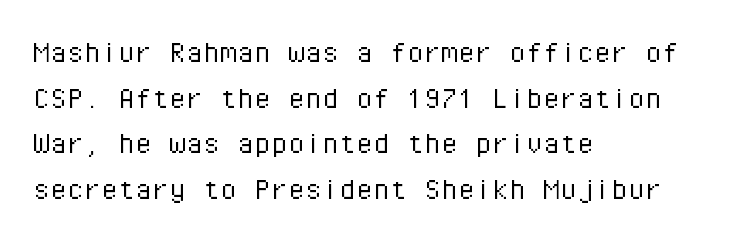
The image shows 34 px light sans-serif type, upright, monospaced; set left-aligned, normal line spacing (1.34x), normal letter spacing, not underlined; low stroke contrast and a medium x-height.
